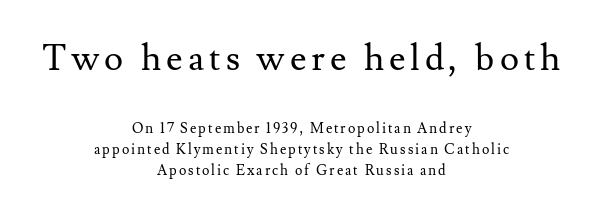
Rule under the text: the space is simply empty. The paragraph shown floats in the horizontal middle. Do the characters align in a grid? No, the font is proportional. Heft: none added — not bold. Yep, those are serifs on the letters. The designer gave the opening block more size than the closing block.
